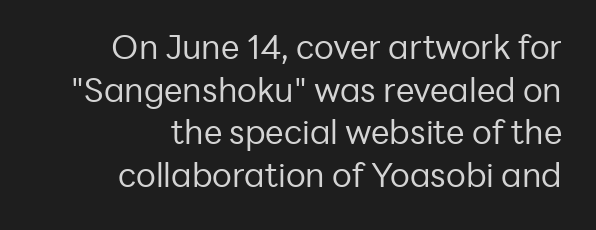
Posture: upright roman. Is this a heavy cut? Hardly; it is regular or lighter. The face used here is proportionally spaced, like ordinary book or web type. To sum up the face: it is a sans, with no serifs.
